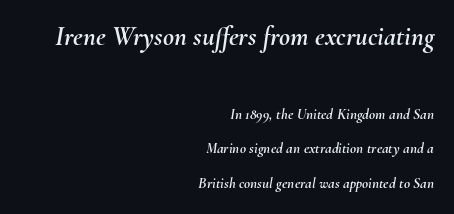
Q: Is the text italic (slanted)? A: Yes, it leans right by about 10 degrees.
Q: Is the text underlined? A: No.
Q: How is the paragraph aligned? A: Right-aligned.
Q: Is the spacing between letters normal or unusually wide? A: Normal.
Q: Is the spacing between lines tight, normal or loose? A: Loose.
Q: Which block of text is set in a larger size, the first (top) or the second (bottom)? A: The first (top) one.
